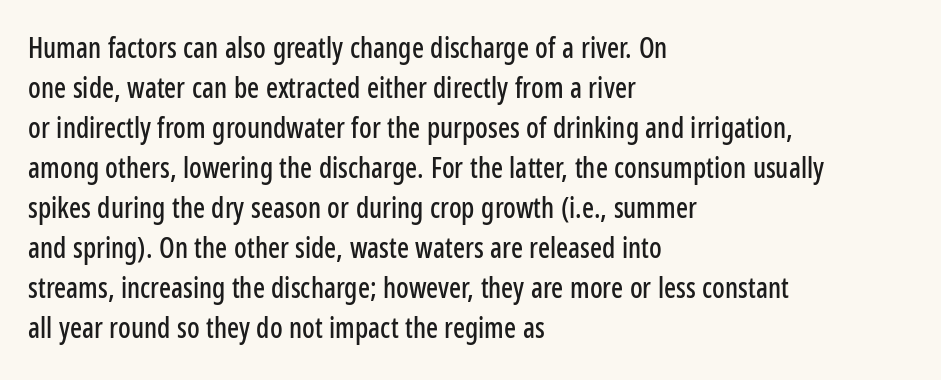
Each row of text sits above clean, open space. Interline gaps are of average width in this sample. Classification — sans serif. The face used here is rendered with its standard letterfit.
